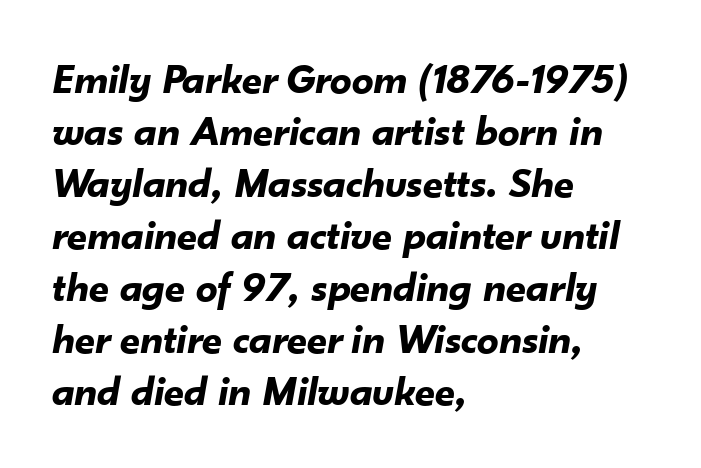
Q: Is the text bold? A: Yes.
Q: Is the text italic (slanted)? A: Yes, it leans right by about 10 degrees.
Q: Is the text underlined? A: No.
Q: How is the paragraph aligned? A: Left-aligned.
Q: Is the spacing between letters normal or unusually wide? A: Normal.
Q: Width (condensed, normal, or wide)? A: Normal.
Q: Stroke contrast? A: Low.
Q: x-height? A: Small.
Q: Monospaced? A: No.
